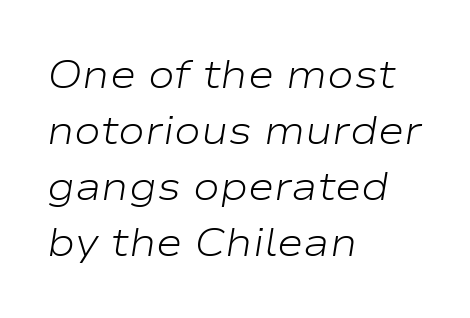
The area under the type is left untouched. The rag falls on the right side of this text block. No heavy texture on the line: the type isn't bold. In terms of posture, this sample is oblique. Interline gaps are of average width in this sample. This rendering leaves character spacing at its baseline value.
